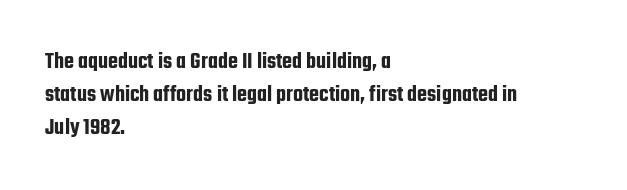
Q: Is the text italic (slanted)? A: No, it is upright.
Q: Is the text underlined? A: No.
Q: How is the paragraph aligned? A: Left-aligned.
Q: Is the spacing between letters normal or unusually wide? A: Normal.
Q: Is the spacing between lines tight, normal or loose? A: Normal.
